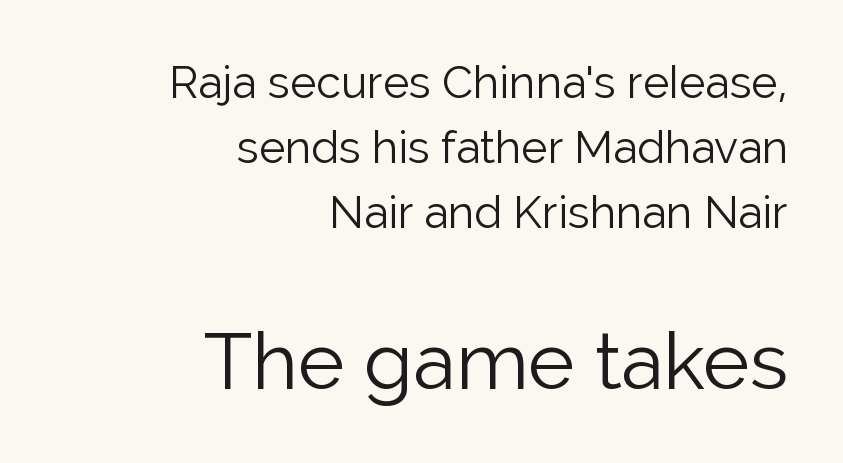
The typeface chosen for these lines omits serifs. Here the designer chose a conventional face with non-uniform glyph widths. Short and long lines alike share a common ending point at right. The letters stand upright; this is a roman face. The rendering enlarges the type as you move from the upper chunk to the lower.
